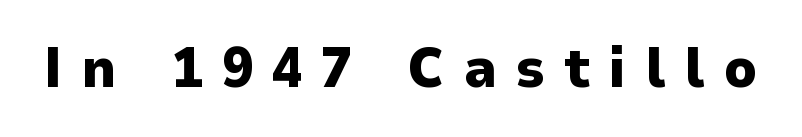
{"serif": "no", "italic": "no", "bold": "yes", "weight": "heavy", "width": "normal", "stroke_contrast": "low", "x_height": "medium", "monospaced": "no", "underline": "no", "letter_spacing": "wide", "letter_spacing_em": 0.34, "glyph_px": 56}
